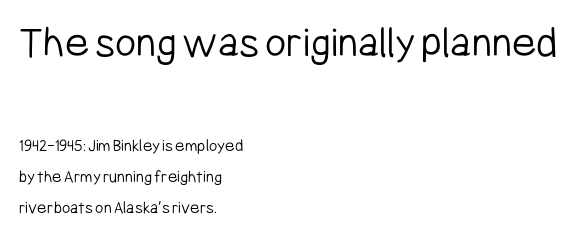
{"serif": "no", "italic": "no", "bold": "no", "weight": "light", "width": "condensed", "stroke_contrast": "low", "x_height": "medium", "monospaced": "no", "underline": "no", "align": "left", "line_spacing_ratio": 1.74, "letter_spacing": "normal", "letter_spacing_em": 0.0, "larger_block": "first", "size_ratio": 2.56, "glyph_px": 46}
